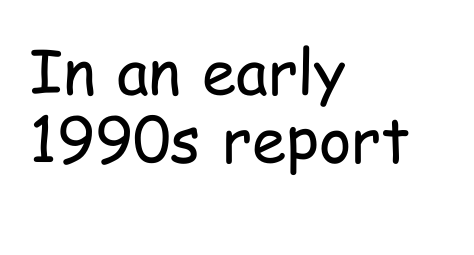
The image shows 62 px regular-weight, condensed sans-serif type, upright; set left-aligned, tight line spacing (1.1x), normal letter spacing, not underlined; low stroke contrast and a medium x-height.
